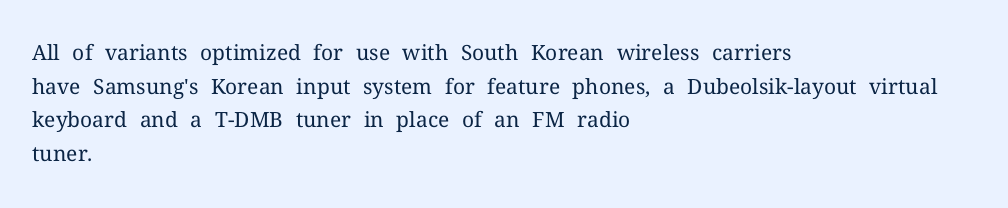
The image shows 21 px text type, upright; set left-aligned, normal line spacing (1.6x), normal letter spacing, not underlined.
